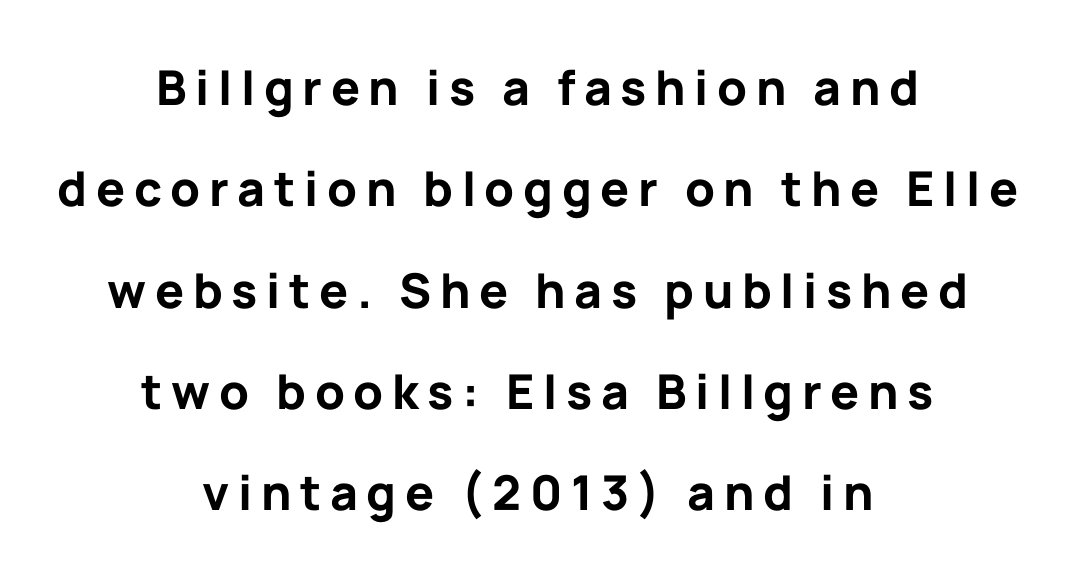
The image shows 48 px bold sans-serif type, upright; set centered, loose line spacing (2.11x), not underlined; low stroke contrast and a medium x-height.
